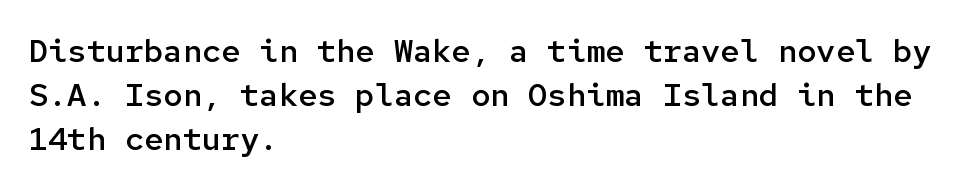
Compared with typical body copy, the letter spacing here is the same. Heft: intermediate — a semibold. The letters march in equal steps, a hallmark of fixed-pitch type. Quick note: not italic, upright. The specimen omits any rule beneath the text block's lines. A classic flush-left, rag-right setting is used for this passage.
